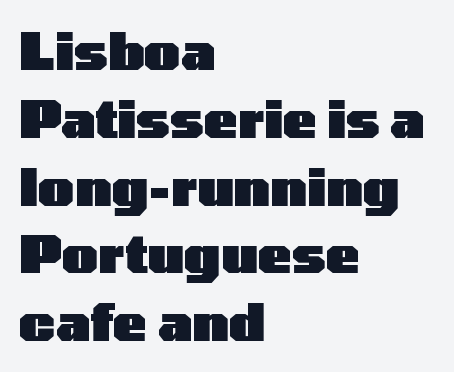
Q: Is the text bold? A: Yes.
Q: Is the text italic (slanted)? A: No, it is upright.
Q: Is the typeface a serif or a sans-serif typeface? A: Sans-serif.
Q: Is the text underlined? A: No.
Q: How is the paragraph aligned? A: Left-aligned.
Q: Is the spacing between letters normal or unusually wide? A: Normal.
Q: Is the spacing between lines tight, normal or loose? A: Normal.
Q: Width (condensed, normal, or wide)? A: Wide.
Q: Stroke contrast? A: Low.
Q: x-height? A: Medium.
Q: Monospaced? A: No.
